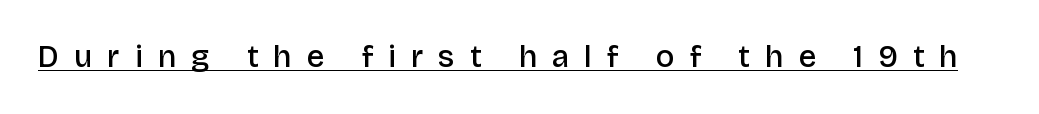
The image shows 31 px semibold sans-serif type, upright; set unusually wide letter spacing (+0.48 em), underlined; low stroke contrast and a large x-height.
